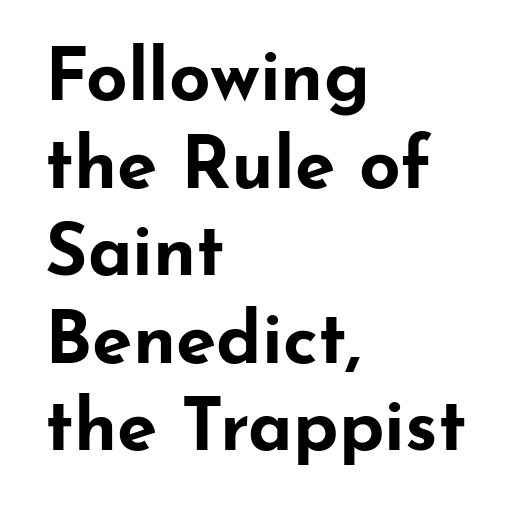
{"serif": "no", "italic": "no", "bold": "yes", "weight": "bold", "width": "wide", "stroke_contrast": "low", "x_height": "small", "monospaced": "no", "underline": "no", "align": "left", "line_spacing_ratio": 1.2, "letter_spacing": "normal", "letter_spacing_em": 0.0, "glyph_px": 73}
